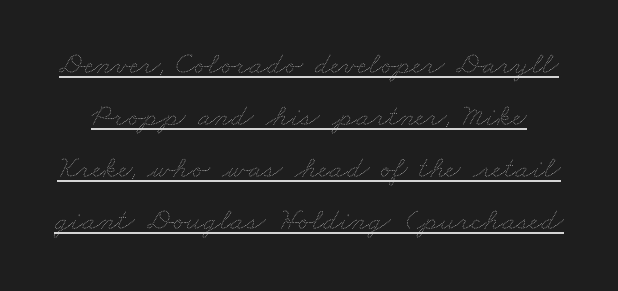
Vertical stems look standard width or narrower in stroke. Spacing verdict: proportional, widths tailored to each character. In terms of leading, this rendering sits right in the middle. The gaps between neighbouring characters are ordinary and unremarkable. The lettering is marked with a stroke running underneath it.
